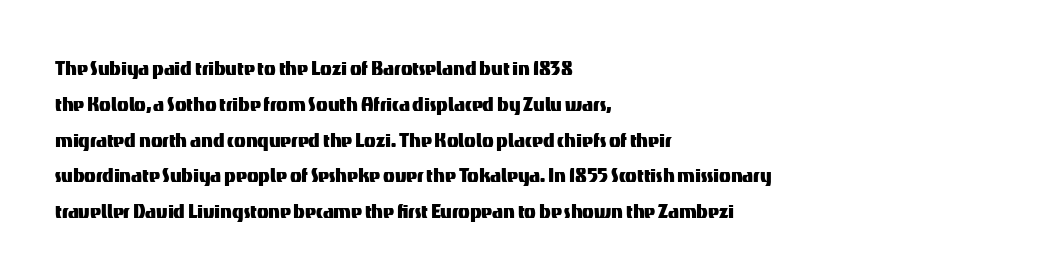
Summary of vertical rhythm: regular, with standard interline spacing. Is the block centered? No — it sits flush against the left margin. Nobody drew a line under any word here. Unlike italic type, these characters show no tilt at all.
